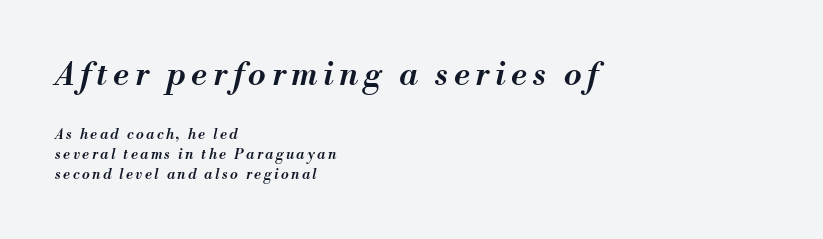
Q: Is the text bold? A: Semi-bold.
Q: Is the text italic (slanted)? A: Yes, it leans right by about 13 degrees.
Q: Is the text underlined? A: No.
Q: How is the paragraph aligned? A: Left-aligned.
Q: Is the spacing between lines tight, normal or loose? A: Normal.
Q: Which block of text is set in a larger size, the first (top) or the second (bottom)? A: The first (top) one.
Q: Width (condensed, normal, or wide)? A: Normal.
Q: Stroke contrast? A: Medium.
Q: x-height? A: Small.
Q: Monospaced? A: No.
